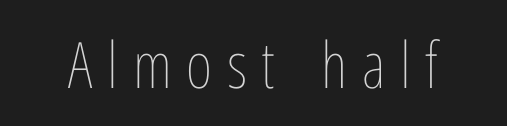
Q: Is the text bold? A: No.
Q: Is the text italic (slanted)? A: No, it is upright.
Q: Is the text underlined? A: No.
Q: Is the spacing between letters normal or unusually wide? A: Unusually wide.
Q: Width (condensed, normal, or wide)? A: Condensed.
Q: Stroke contrast? A: Low.
Q: x-height? A: Medium.
Q: Monospaced? A: No.
